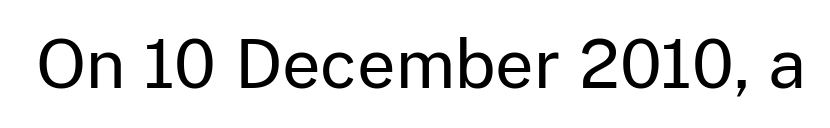
In terms of letterform style, serifs are entirely absent. You could call the tracking neutral — neither tight nor loose. The face looks like a standard text weight, possibly lighter. This sample uses an upright cut, with every glyph sitting square on the baseline. The string is rendered with underlining switched off. Note the varied advance widths — an 'i' is clearly narrower than an 'm'.
